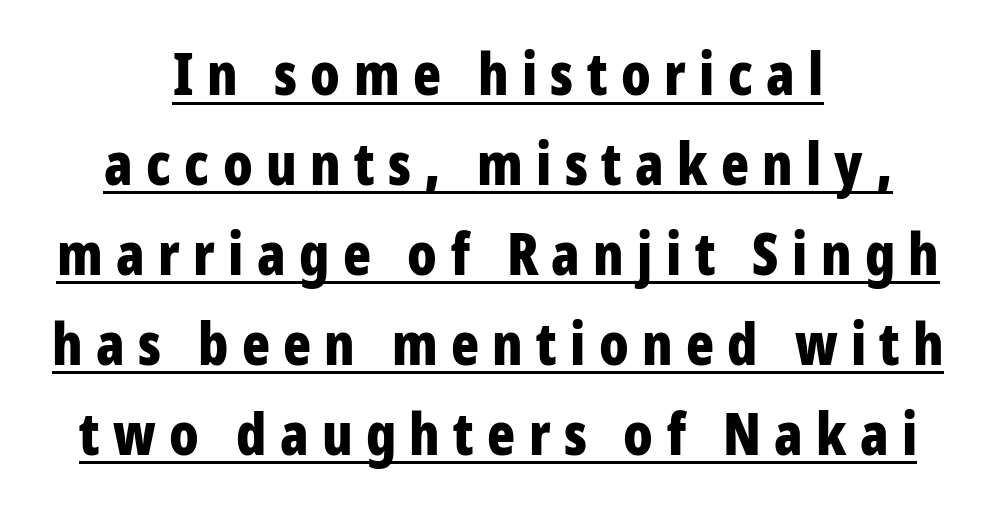
The image shows 58 px bold, condensed sans-serif type, upright; set centered, normal line spacing (1.55x), unusually wide letter spacing (+0.23 em), underlined; low stroke contrast and a medium x-height.
